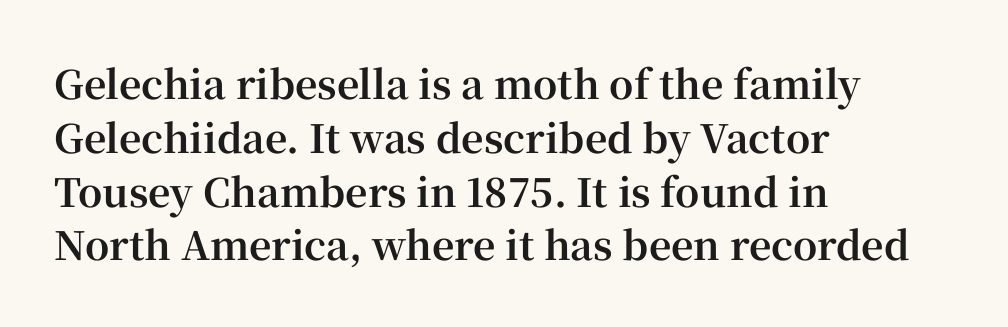
These words are printed bold, with thick strokes throughout. The lettering holds an erect, upright posture throughout. Notice how descenders clear the ascenders below comfortably — that's standard leading. Does the type have serifs? Yes, each stem ends in a small foot. Observe the ordinary spacing: letters are neighbours, not strangers. Check the space under the baseline: it is left empty.
